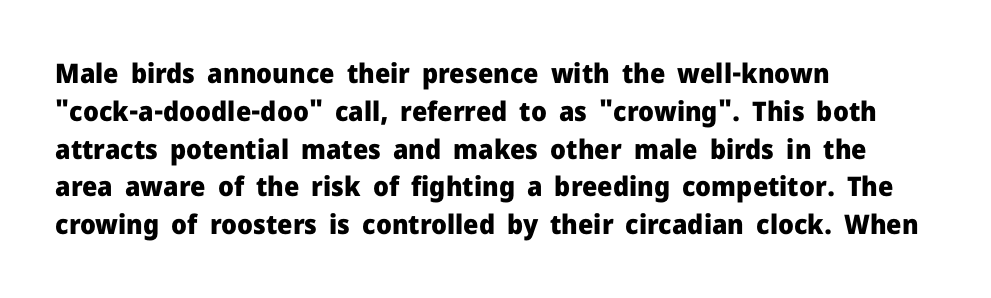
Line spacing here is normal. The baseline area is clear. This sample uses an upright cut, with every glyph sitting square on the baseline. These lines keep a tight, regular rhythm from letter to letter. Line beginnings align vertically; line endings do not.
